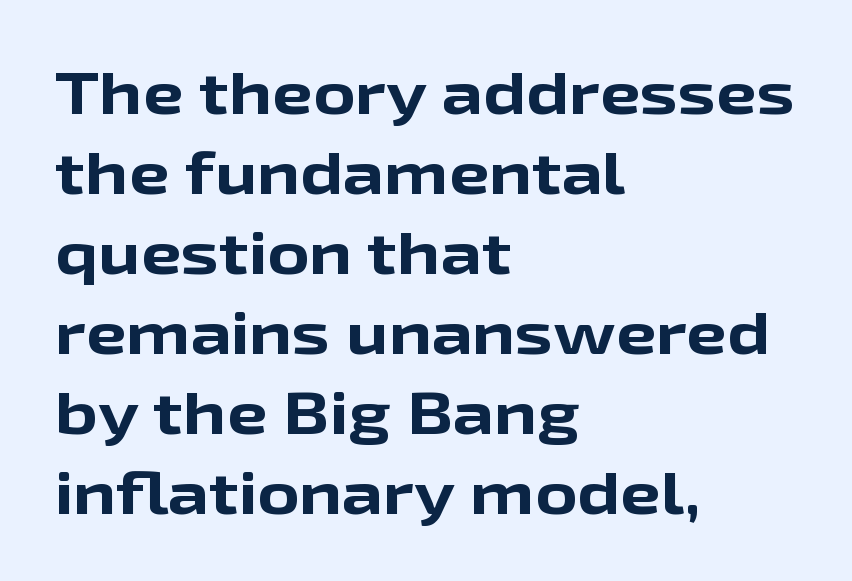
Unmarked baselines from the first word to the last. You can tell from the bare stems that sans-serif type was used. Does the lettering tilt? It doesn't — this is upright. The passage shown is emphatically bold. You could call the tracking neutral — neither tight nor loose. Line starts are locked; line ends wander.
